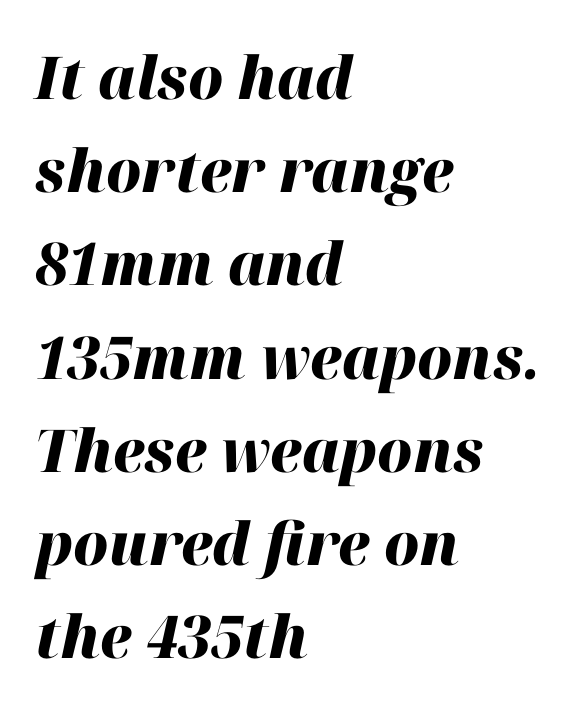
{"italic": "yes", "lean": "right", "slant_degrees": 12, "bold": "yes", "weight": "heavy", "width": "normal", "stroke_contrast": "high", "x_height": "medium", "monospaced": "no", "underline": "no", "align": "left", "line_spacing": "normal", "line_spacing_ratio": 1.58, "letter_spacing": "normal", "letter_spacing_em": 0.0, "glyph_px": 59}
